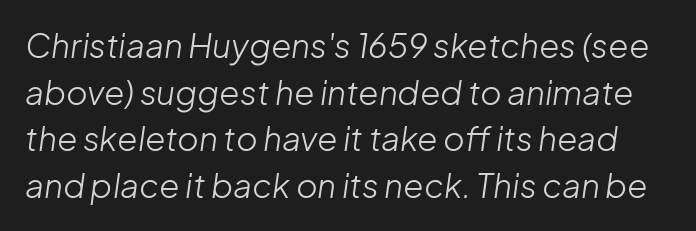
Q: Is the text bold? A: No.
Q: Is the text italic (slanted)? A: Yes, it leans right by about 8 degrees.
Q: Is the text underlined? A: No.
Q: Is the spacing between letters normal or unusually wide? A: Normal.
Q: Is the spacing between lines tight, normal or loose? A: Normal.
Q: Width (condensed, normal, or wide)? A: Normal.
Q: Stroke contrast? A: Low.
Q: x-height? A: Medium.
Q: Monospaced? A: No.
